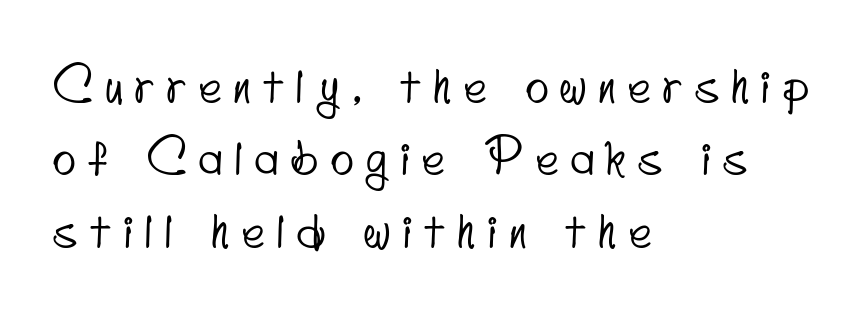
Q: Is the typeface a serif or a sans-serif typeface? A: Sans-serif.
Q: Is the text underlined? A: No.
Q: How is the paragraph aligned? A: Left-aligned.
Q: Is the spacing between letters normal or unusually wide? A: Unusually wide.
Q: Is the spacing between lines tight, normal or loose? A: Normal.
Q: Width (condensed, normal, or wide)? A: Condensed.
Q: Stroke contrast? A: Low.
Q: x-height? A: Small.
Q: Monospaced? A: No.
